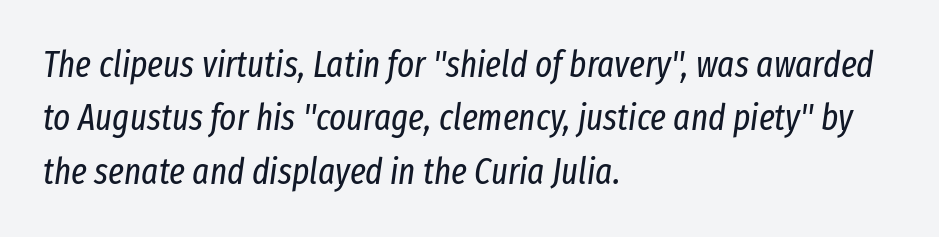
Q: Is the text bold? A: No.
Q: Is the text italic (slanted)? A: Yes, it leans right by about 8 degrees.
Q: Is the text underlined? A: No.
Q: How is the paragraph aligned? A: Left-aligned.
Q: Is the spacing between letters normal or unusually wide? A: Normal.
Q: Is the spacing between lines tight, normal or loose? A: Normal.
Q: Width (condensed, normal, or wide)? A: Condensed.
Q: Stroke contrast? A: Low.
Q: x-height? A: Medium.
Q: Monospaced? A: No.
